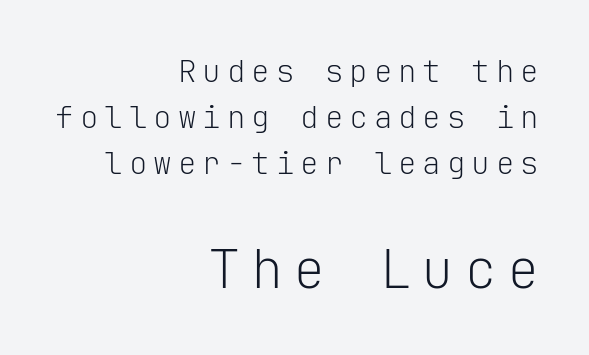
{"serif": "no", "italic": "no", "bold": "no", "weight": "light", "width": "normal", "stroke_contrast": "low", "x_height": "medium", "monospaced": "yes", "underline": "no", "align": "right", "line_spacing": "normal", "line_spacing_ratio": 1.49, "larger_block": "second", "size_ratio": 1.74, "glyph_px": 54}
